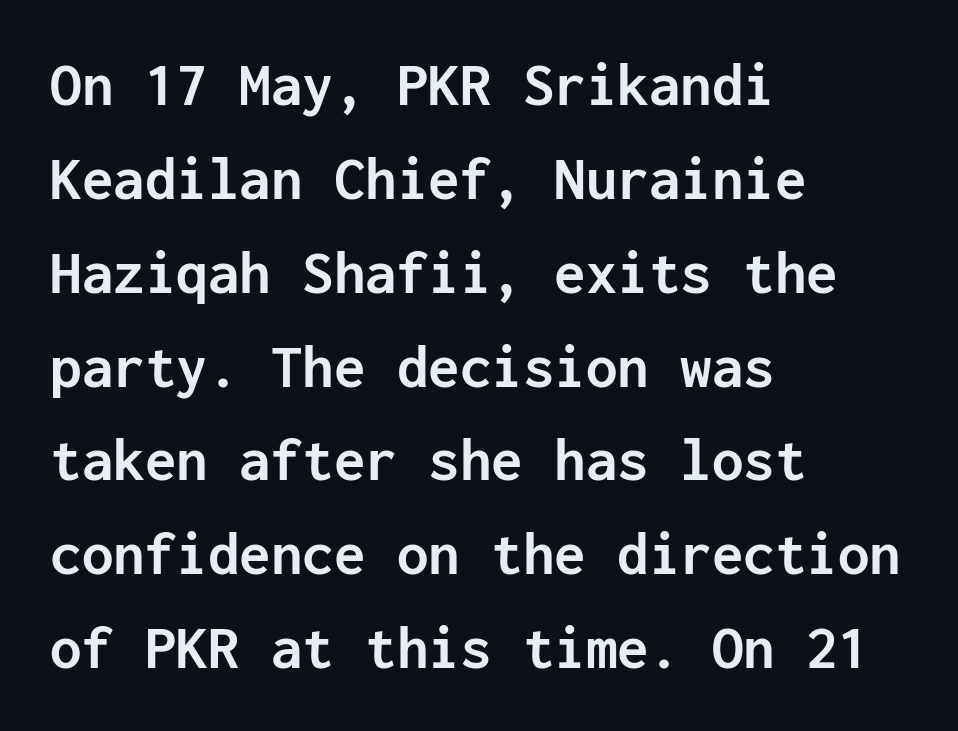
Q: Is the text bold? A: Yes.
Q: Is the text italic (slanted)? A: No, it is upright.
Q: Is the typeface a serif or a sans-serif typeface? A: Sans-serif.
Q: Is the text underlined? A: No.
Q: How is the paragraph aligned? A: Left-aligned.
Q: Is the spacing between letters normal or unusually wide? A: Normal.
Q: Is the spacing between lines tight, normal or loose? A: Normal.
Q: Width (condensed, normal, or wide)? A: Normal.
Q: Stroke contrast? A: Low.
Q: x-height? A: Medium.
Q: Monospaced? A: Yes.
